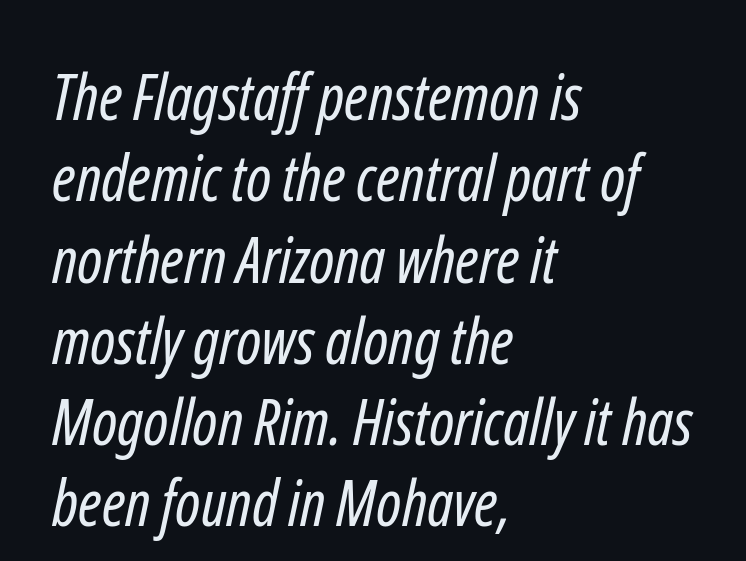
The image shows 63 px regular-weight, condensed sans-serif type; set left-aligned, normal line spacing (1.29x), normal letter spacing, not underlined; low stroke contrast and a medium x-height.
